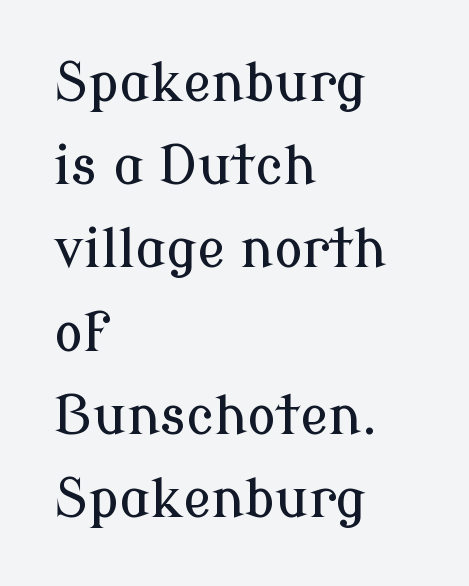
Q: Is the text italic (slanted)? A: No, it is upright.
Q: Is the typeface a serif or a sans-serif typeface? A: Serif.
Q: Is the text underlined? A: No.
Q: How is the paragraph aligned? A: Left-aligned.
Q: Is the spacing between letters normal or unusually wide? A: Normal.
Q: Is the spacing between lines tight, normal or loose? A: Normal.
Q: Width (condensed, normal, or wide)? A: Normal.
Q: Stroke contrast? A: Low.
Q: x-height? A: Medium.
Q: Monospaced? A: No.
